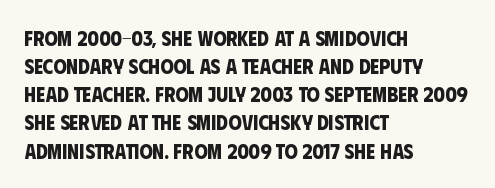
Q: Is the text bold? A: Yes.
Q: Is the text underlined? A: No.
Q: How is the paragraph aligned? A: Left-aligned.
Q: Is the spacing between letters normal or unusually wide? A: Normal.
Q: Is the spacing between lines tight, normal or loose? A: Normal.
